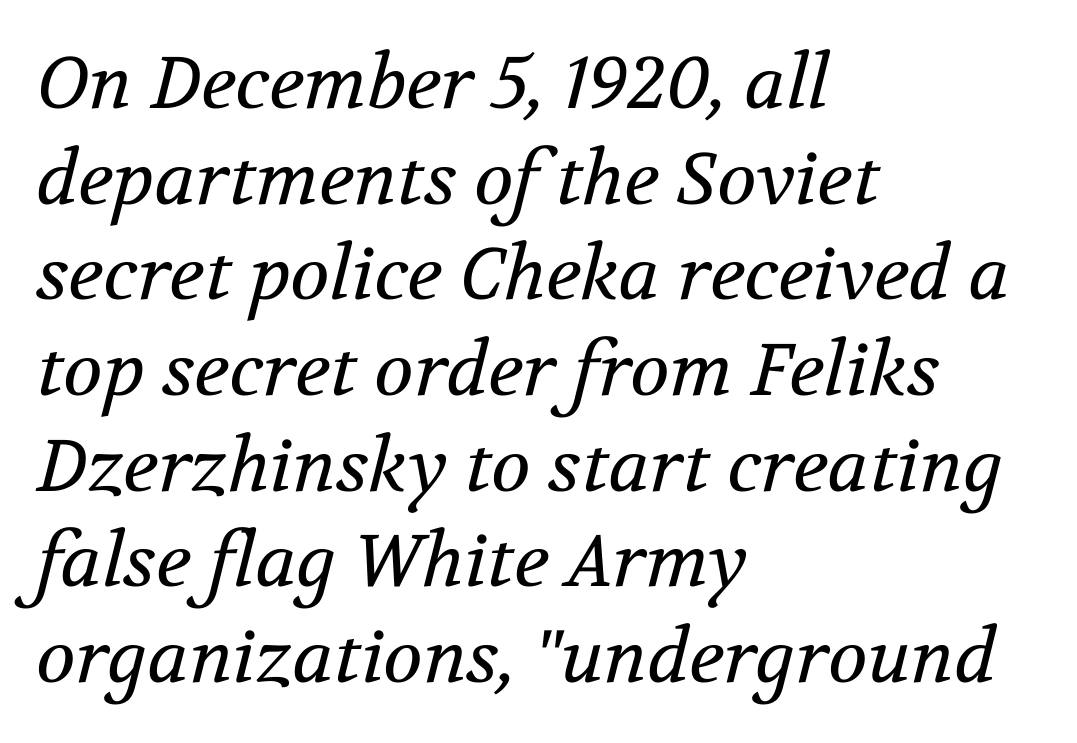
A quiet, ordinary-to-light weight characterises the typeface. This is serif lettering, the kind often seen in printed books. This rendering leaves character spacing at its baseline value. Quick note: interline space is typical.
